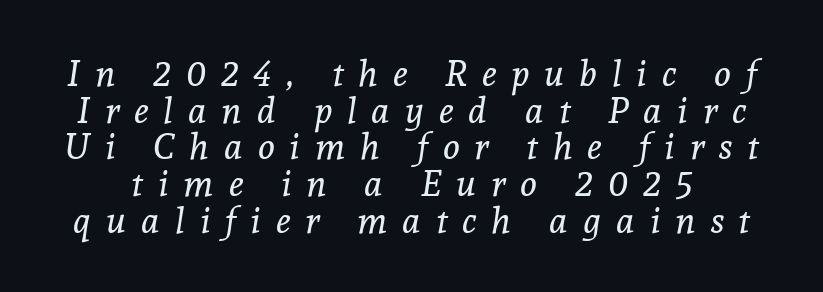
The strokes are not fattened; the text isn't bold. A typesetter would call this proportional, since set widths differ per character. Compared with typical paragraphs, the rows here are closer together. The glyphs look as if they've been sheared to an angle.
